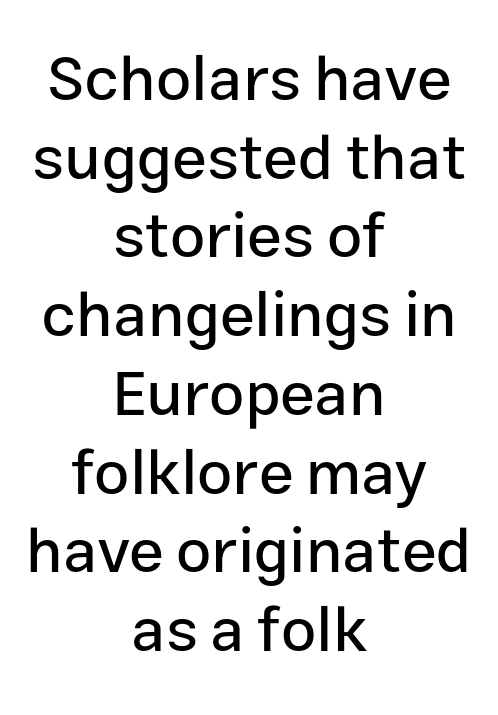
{"serif": "no", "italic": "no", "width": "normal", "stroke_contrast": "low", "x_height": "medium", "monospaced": "no", "underline": "no", "align": "center", "line_spacing": "normal", "line_spacing_ratio": 1.25, "letter_spacing": "normal", "letter_spacing_em": 0.0, "glyph_px": 63}
